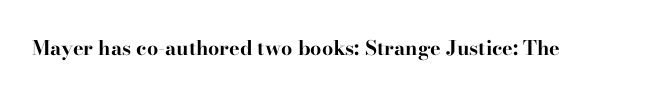
The image shows 20 px bold type, upright; set normal letter spacing, not underlined.
